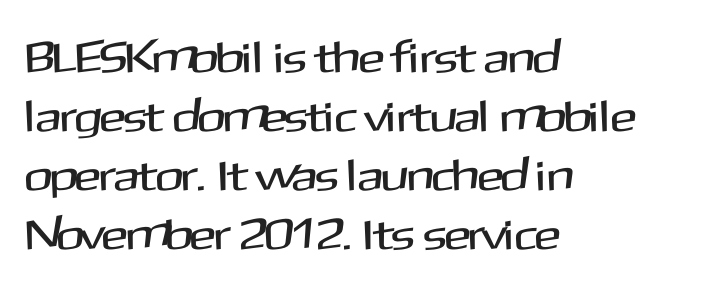
Q: Is the text italic (slanted)? A: No, it is upright.
Q: Is the typeface a serif or a sans-serif typeface? A: Sans-serif.
Q: Is the text underlined? A: No.
Q: How is the paragraph aligned? A: Left-aligned.
Q: Is the spacing between letters normal or unusually wide? A: Normal.
Q: Is the spacing between lines tight, normal or loose? A: Normal.
Q: Width (condensed, normal, or wide)? A: Normal.
Q: Stroke contrast? A: Medium.
Q: x-height? A: Medium.
Q: Monospaced? A: No.
